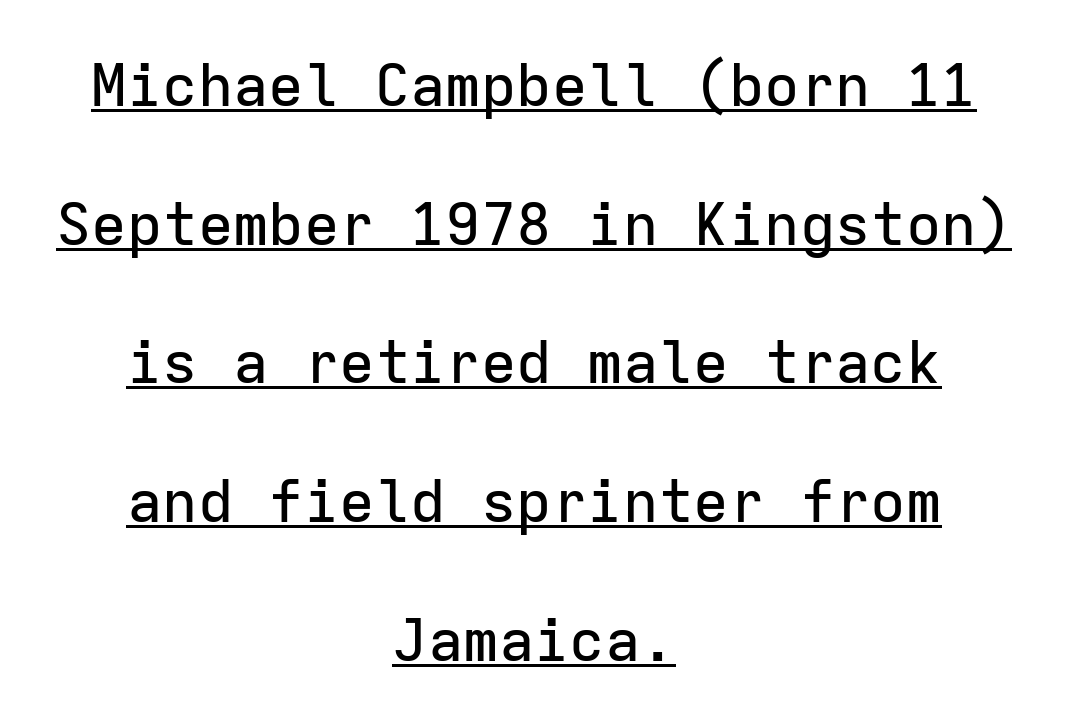
Q: Is the text italic (slanted)? A: No, it is upright.
Q: Is the typeface a serif or a sans-serif typeface? A: Sans-serif.
Q: Is the text underlined? A: Yes.
Q: How is the paragraph aligned? A: Centered.
Q: Is the spacing between letters normal or unusually wide? A: Normal.
Q: Is the spacing between lines tight, normal or loose? A: Loose.
Q: Width (condensed, normal, or wide)? A: Normal.
Q: Stroke contrast? A: Low.
Q: x-height? A: Medium.
Q: Monospaced? A: Yes.
